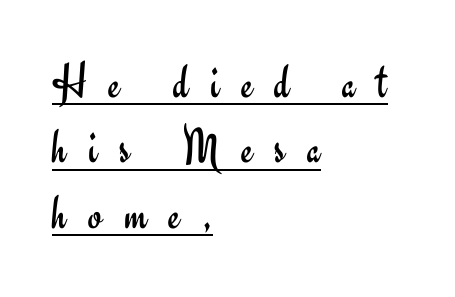
The image shows 50 px regular-weight sans-serif type; set left-aligned, normal line spacing (1.31x), unusually wide letter spacing (+0.44 em), underlined; low stroke contrast and a small x-height.
